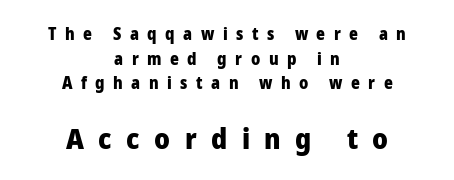
The image shows 29 px heavy sans-serif type, upright; set centered, normal line spacing (1.45x), unusually wide letter spacing (+0.5 em), not underlined; the second (bottom) block is 1.71x larger; low stroke contrast and a medium x-height.
